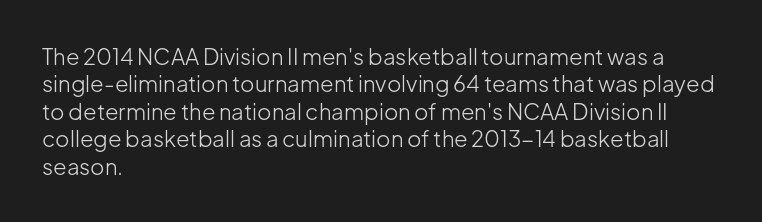
{"italic": "no", "bold": "no", "underline": "no", "align": "left", "line_spacing": "normal", "line_spacing_ratio": 1.25, "letter_spacing": "normal", "letter_spacing_em": 0.0, "glyph_px": 22}
